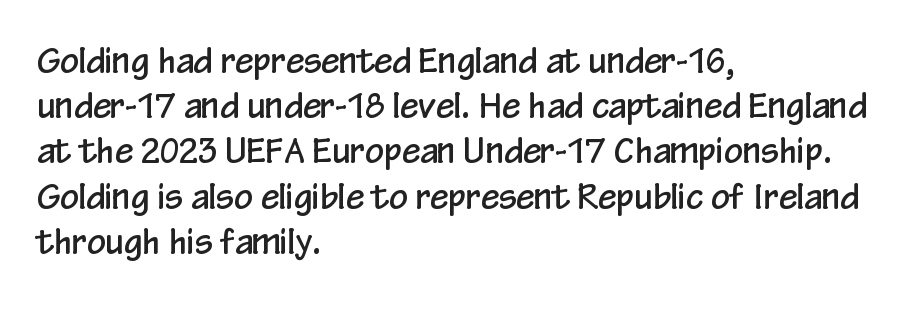
Q: Is the text italic (slanted)? A: No, it is upright.
Q: Is the typeface a serif or a sans-serif typeface? A: Sans-serif.
Q: Is the text underlined? A: No.
Q: How is the paragraph aligned? A: Left-aligned.
Q: Is the spacing between letters normal or unusually wide? A: Normal.
Q: Is the spacing between lines tight, normal or loose? A: Normal.
Q: Width (condensed, normal, or wide)? A: Condensed.
Q: Stroke contrast? A: Low.
Q: x-height? A: Medium.
Q: Monospaced? A: No.
